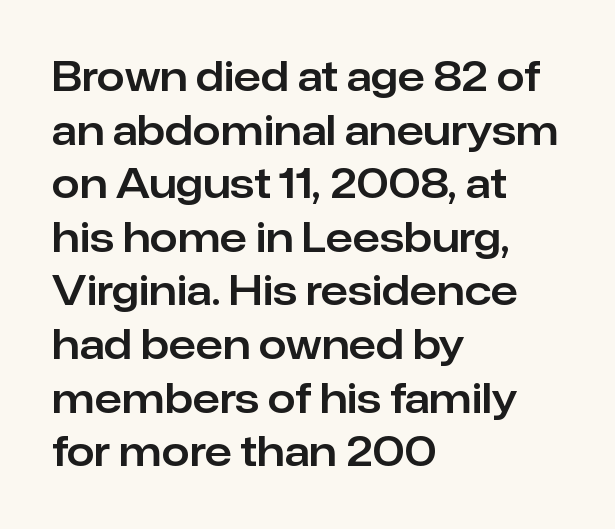
{"serif": "no", "italic": "no", "width": "normal", "stroke_contrast": "low", "x_height": "medium", "monospaced": "no", "underline": "no", "align": "left", "line_spacing": "normal", "line_spacing_ratio": 1.34, "letter_spacing": "normal", "letter_spacing_em": 0.0, "glyph_px": 40}
